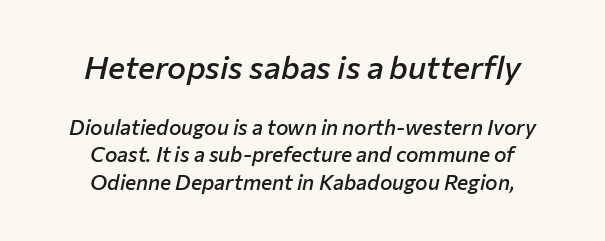
{"italic": "yes", "lean": "right", "slant_degrees": 12, "bold": "semi", "weight": "semibold", "width": "normal", "stroke_contrast": "low", "x_height": "medium", "monospaced": "no", "underline": "no", "align": "center", "line_spacing": "normal", "line_spacing_ratio": 1.3, "letter_spacing": "normal", "letter_spacing_em": 0.0, "larger_block": "first", "size_ratio": 1.52, "glyph_px": 32}
